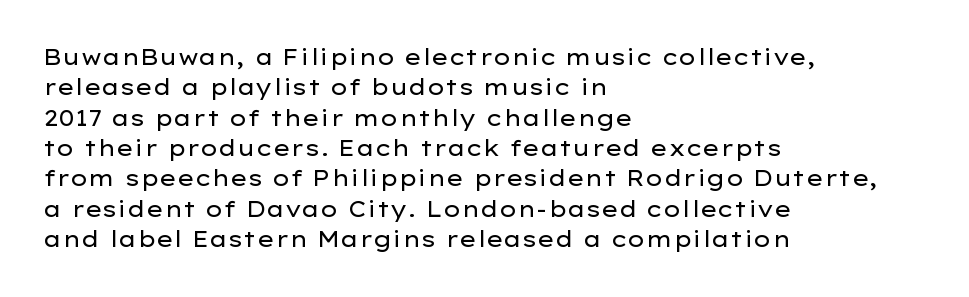
A quiet, ordinary-to-light weight characterises the typeface. The text block is weighted toward the left margin, trailing off unevenly rightward. This rendering leaves character spacing at its baseline value. Characters remain perfectly vertical along every line. The strip under each line holds only bare page.
